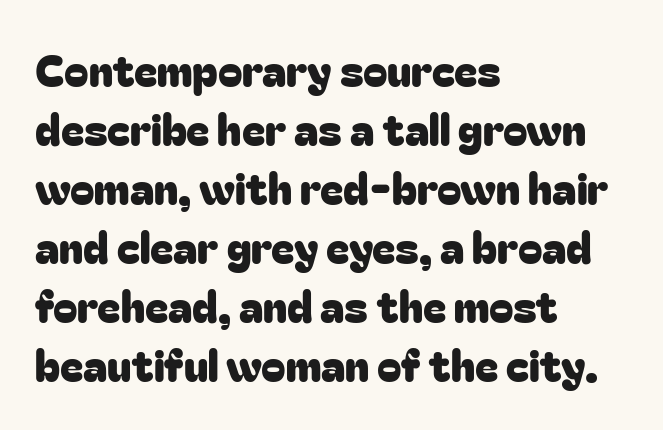
This sample uses a sans-serif face. Words float on clear page, feet unadorned. Nothing unusual about the tracking: characters are spaced as the font intends. The axis of the letterforms is exactly vertical. The rendering uses a moderate line-height, typical for paragraphs.
